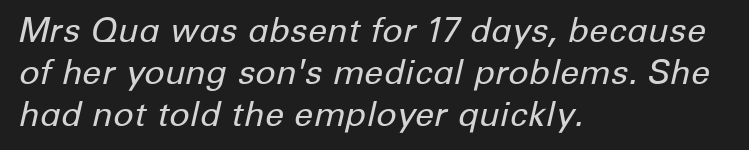
The image shows 34 px regular-weight type, italic (leaning right); set left-aligned, line spacing 1.23x, normal letter spacing, not underlined; low stroke contrast and a medium x-height.
